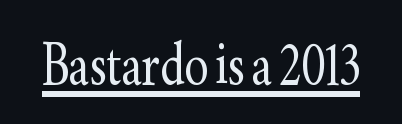
{"serif": "yes", "italic": "no", "bold": "no", "weight": "light", "width": "condensed", "stroke_contrast": "low", "x_height": "small", "monospaced": "no", "underline": "yes", "letter_spacing": "normal", "letter_spacing_em": 0.0, "glyph_px": 71}
